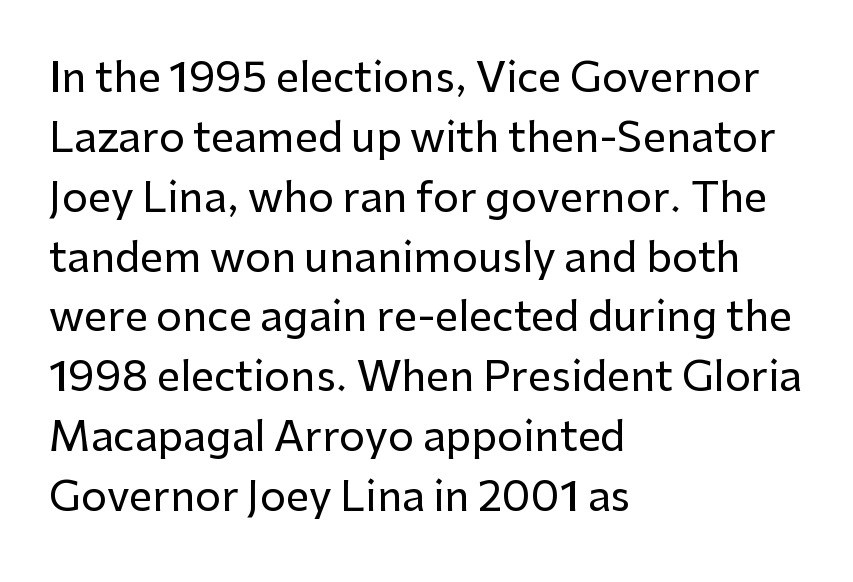
{"serif": "no", "italic": "no", "width": "normal", "stroke_contrast": "low", "x_height": "medium", "monospaced": "no", "underline": "no", "align": "left", "line_spacing": "normal", "line_spacing_ratio": 1.46, "letter_spacing": "normal", "letter_spacing_em": 0.0, "glyph_px": 41}
